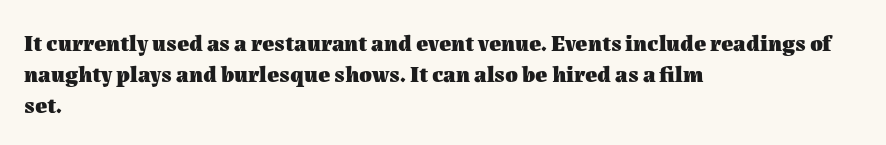
The image shows 23 px bold type, upright; set left-aligned, normal line spacing (1.35x), normal letter spacing, not underlined.
